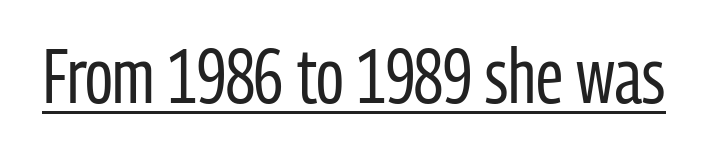
{"serif": "no", "italic": "no", "bold": "no", "weight": "regular", "width": "condensed", "stroke_contrast": "low", "x_height": "medium", "monospaced": "no", "underline": "yes", "letter_spacing": "normal", "letter_spacing_em": 0.0, "glyph_px": 76}
